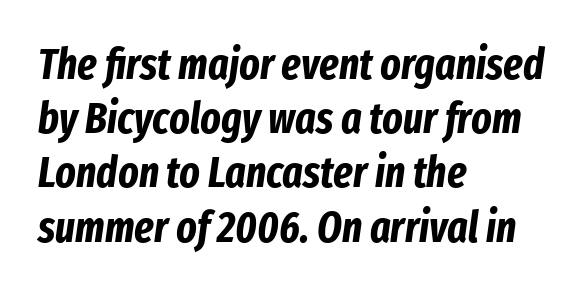
Here the designer chose a conventional face with non-uniform glyph widths. Horizontally, the lines are justified to the leading edge only. These lines sit exactly where default settings would place them. There is no visible air inserted between adjacent glyphs.
